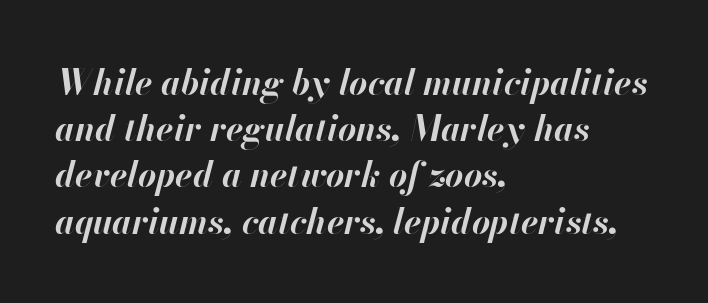
Q: Is the text bold? A: Yes.
Q: Is the text italic (slanted)? A: Yes, it leans right by about 13 degrees.
Q: Is the text underlined? A: No.
Q: How is the paragraph aligned? A: Left-aligned.
Q: Is the spacing between letters normal or unusually wide? A: Normal.
Q: Is the spacing between lines tight, normal or loose? A: Normal.
Q: Width (condensed, normal, or wide)? A: Normal.
Q: Stroke contrast? A: High.
Q: x-height? A: Small.
Q: Monospaced? A: No.
